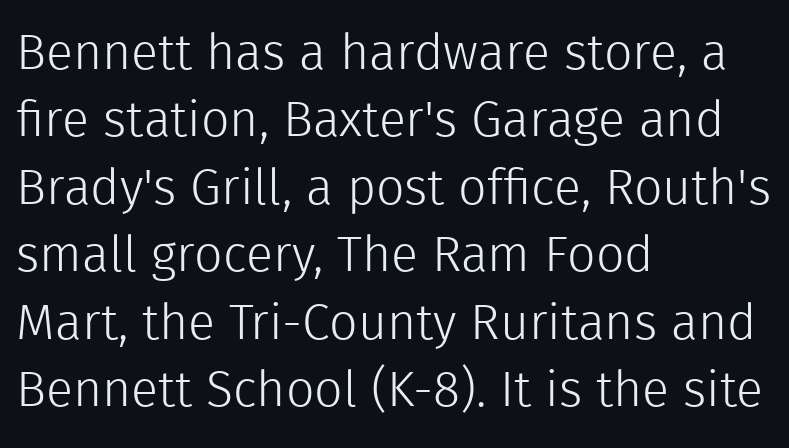
Q: Is the text bold? A: No.
Q: Is the text italic (slanted)? A: No, it is upright.
Q: Is the typeface a serif or a sans-serif typeface? A: Sans-serif.
Q: Is the text underlined? A: No.
Q: How is the paragraph aligned? A: Left-aligned.
Q: Is the spacing between letters normal or unusually wide? A: Normal.
Q: Is the spacing between lines tight, normal or loose? A: Normal.
Q: Width (condensed, normal, or wide)? A: Normal.
Q: x-height? A: Medium.
Q: Monospaced? A: No.
